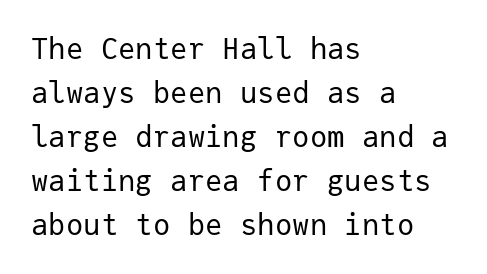
{"serif": "no", "italic": "no", "bold": "no", "weight": "regular", "width": "normal", "stroke_contrast": "low", "x_height": "medium", "monospaced": "yes", "underline": "no", "align": "left", "line_spacing": "normal", "line_spacing_ratio": 1.52, "letter_spacing": "normal", "letter_spacing_em": 0.0, "glyph_px": 29}
